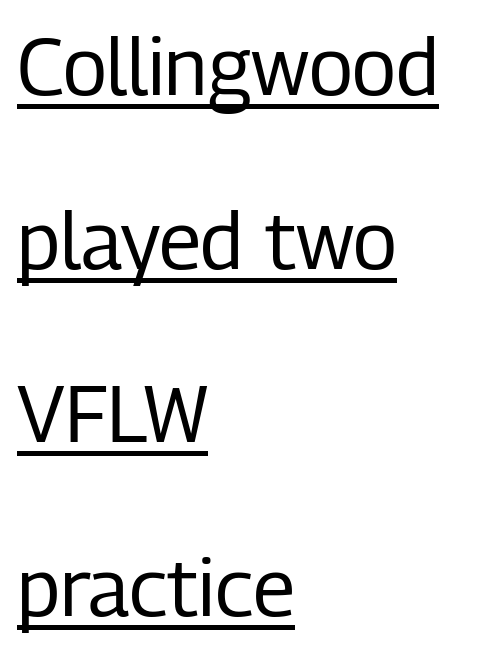
{"serif": "no", "italic": "no", "bold": "no", "weight": "regular", "width": "condensed", "stroke_contrast": "low", "x_height": "medium", "monospaced": "no", "underline": "yes", "align": "left", "line_spacing": "loose", "line_spacing_ratio": 2.17, "letter_spacing": "normal", "letter_spacing_em": 0.0, "glyph_px": 80}
